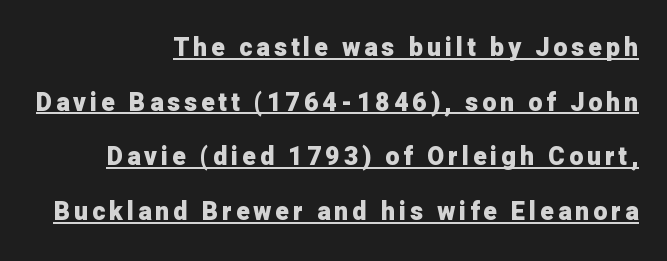
Q: Is the text bold? A: Yes.
Q: Is the text italic (slanted)? A: No, it is upright.
Q: Is the text underlined? A: Yes.
Q: How is the paragraph aligned? A: Right-aligned.
Q: Is the spacing between lines tight, normal or loose? A: Loose.
